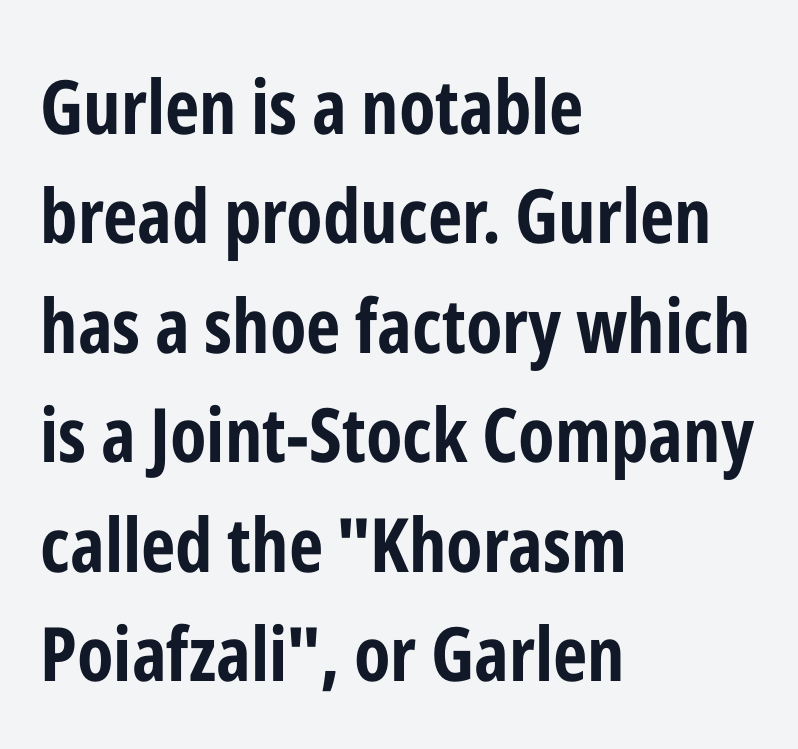
The image shows 75 px bold, condensed sans-serif type, upright; set left-aligned, normal line spacing (1.46x), normal letter spacing, not underlined; low stroke contrast and a medium x-height.
